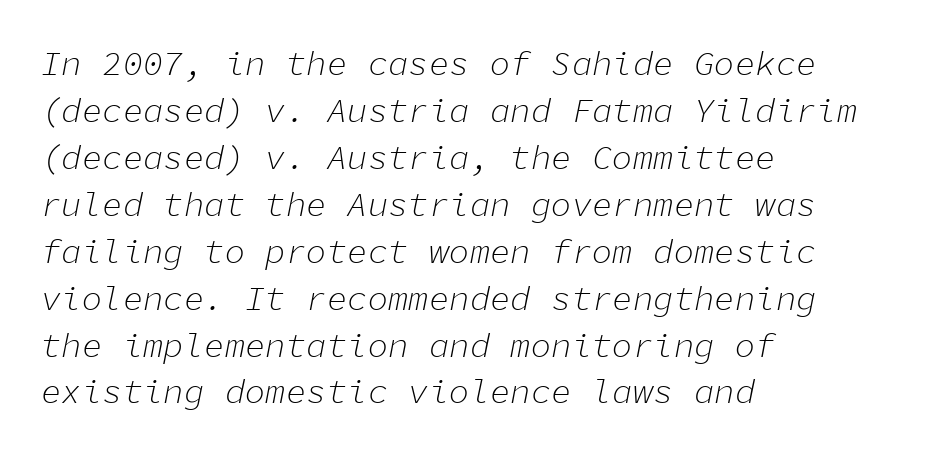
{"italic": "yes", "lean": "right", "slant_degrees": 11, "bold": "no", "weight": "light", "width": "normal", "stroke_contrast": "low", "x_height": "medium", "monospaced": "yes", "underline": "no", "align": "left", "line_spacing": "normal", "line_spacing_ratio": 1.38, "letter_spacing": "normal", "letter_spacing_em": 0.0, "glyph_px": 34}
